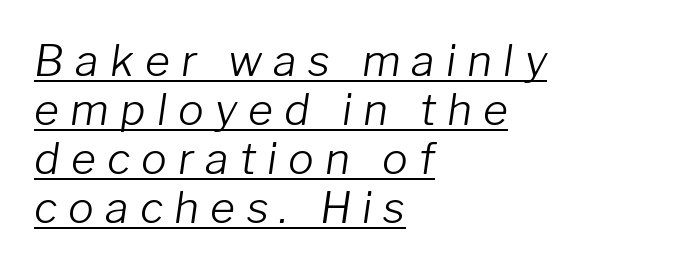
Q: Is the text bold? A: No.
Q: Is the text italic (slanted)? A: Yes, it leans right by about 8 degrees.
Q: Is the text underlined? A: Yes.
Q: How is the paragraph aligned? A: Left-aligned.
Q: Is the spacing between letters normal or unusually wide? A: Unusually wide.
Q: Is the spacing between lines tight, normal or loose? A: Tight.
Q: Width (condensed, normal, or wide)? A: Normal.
Q: Stroke contrast? A: Low.
Q: x-height? A: Medium.
Q: Monospaced? A: No.
